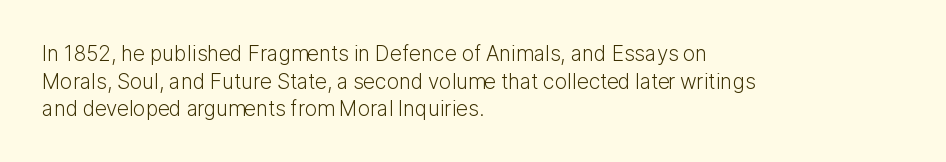
Q: Is the text bold? A: No.
Q: Is the text italic (slanted)? A: No, it is upright.
Q: Is the text underlined? A: No.
Q: How is the paragraph aligned? A: Left-aligned.
Q: Is the spacing between letters normal or unusually wide? A: Normal.
Q: Is the spacing between lines tight, normal or loose? A: Normal.
